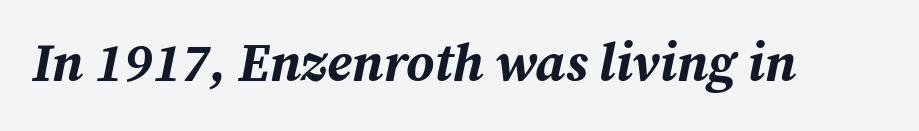
The letters are bold, with thick, heavy strokes. The rendering uses natural spacing where letterforms have individual widths. Style check: oblique. The strip under each line holds only bare page. In terms of letterspacing, this is plain default setting.
